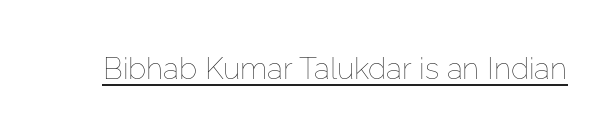
Rendered with straight, roman letterforms. What stands out about the letter spacing? Nothing — it is the standard amount. A light-to-regular cut is what we see here. A typesetter would call this proportional, since set widths differ per character.
